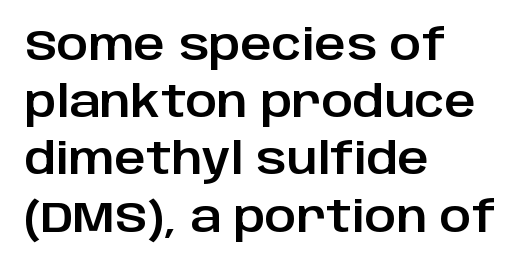
The image shows 43 px sans-serif type, upright; set left-aligned, normal line spacing (1.33x), normal letter spacing, not underlined; low stroke contrast and a large x-height.
